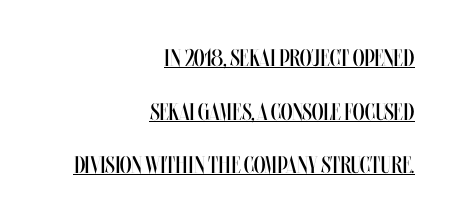
Upright lettering throughout. Horizontal alignment here is rightward, an uncommon choice for prose. Underlining? Definitely there. Here the glyphs are tracked normally, forming tight word shapes. The strokes are not fattened; the text isn't bold. You could fit nearly another row in the gap between these rows.
